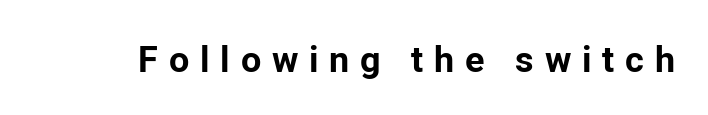
{"serif": "no", "italic": "no", "bold": "yes", "weight": "bold", "width": "normal", "stroke_contrast": "low", "x_height": "medium", "monospaced": "no", "underline": "no", "letter_spacing": "wide", "letter_spacing_em": 0.3, "glyph_px": 36}
